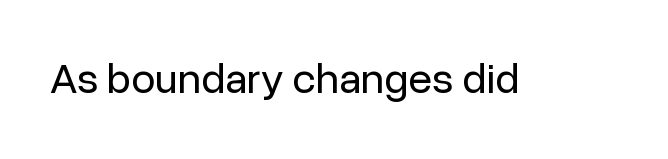
{"serif": "no", "italic": "no", "bold": "no", "weight": "regular", "width": "normal", "stroke_contrast": "low", "x_height": "medium", "monospaced": "no", "underline": "no", "letter_spacing": "normal", "letter_spacing_em": 0.0, "glyph_px": 43}
